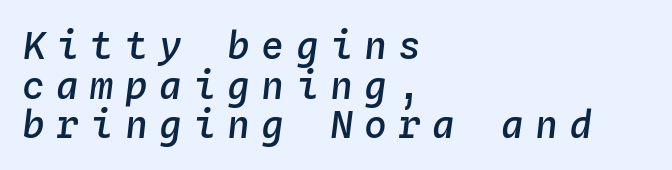
Do the characters align in a grid? Yes, the font is monospaced. Someone cranked the tracking dial way up on this one. The designer dialed line spacing down below the default. Observe the lean: these are italic letterforms. Clear beneath every line of the passage.
